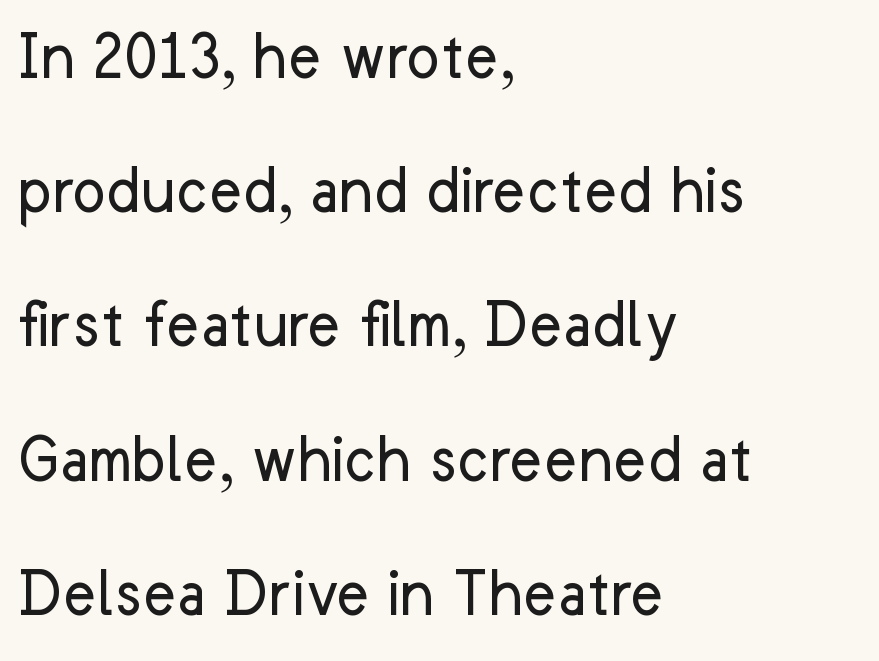
{"serif": "no", "italic": "no", "bold": "no", "weight": "regular", "width": "normal", "stroke_contrast": "low", "x_height": "medium", "monospaced": "no", "underline": "no", "align": "left", "line_spacing_ratio": 1.89, "letter_spacing": "normal", "letter_spacing_em": 0.0, "glyph_px": 71}
